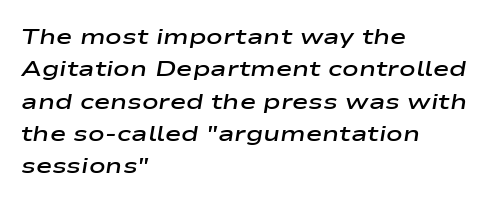
Evenly set lines give the paragraph a standard silhouette. Type without underlining. Each line starts at the same left margin while the right side varies. Slant detected: the letters are inclined.
